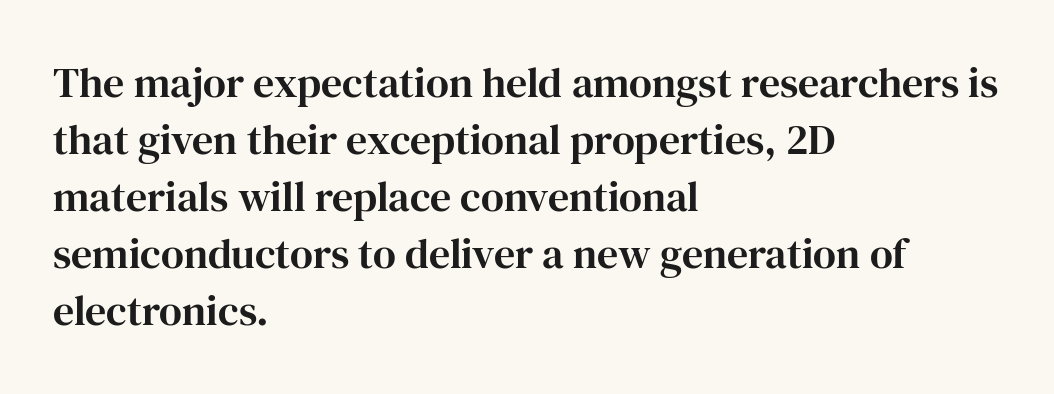
Q: Is the text italic (slanted)? A: No, it is upright.
Q: Is the typeface a serif or a sans-serif typeface? A: Serif.
Q: Is the text underlined? A: No.
Q: How is the paragraph aligned? A: Left-aligned.
Q: Is the spacing between letters normal or unusually wide? A: Normal.
Q: Is the spacing between lines tight, normal or loose? A: Normal.
Q: Width (condensed, normal, or wide)? A: Normal.
Q: Stroke contrast? A: High.
Q: x-height? A: Medium.
Q: Monospaced? A: No.
